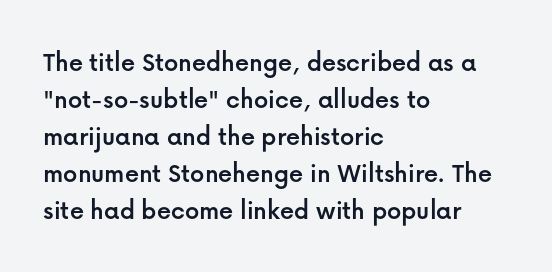
The setting favours the left margin, as ordinary paragraphs usually do. Note the varied advance widths — an 'i' is clearly narrower than an 'm'. It's the straight-up-and-down kind of type. These lines sit exactly where default settings would place them.
